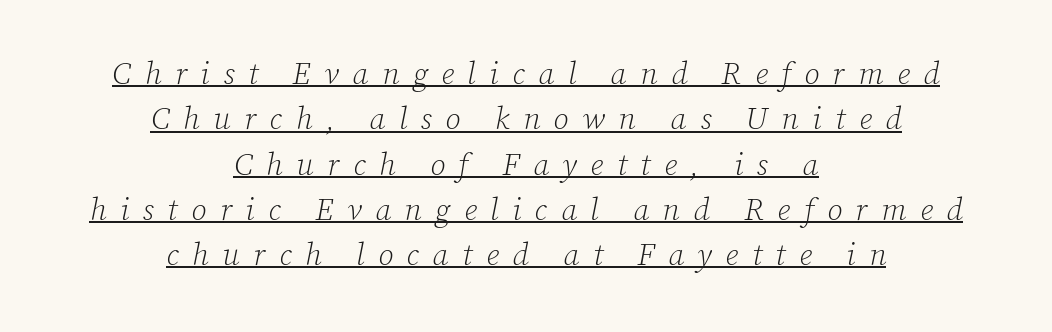
Q: Is the text bold? A: No.
Q: Is the text italic (slanted)? A: Yes, it leans right by about 12 degrees.
Q: Is the typeface a serif or a sans-serif typeface? A: Serif.
Q: Is the text underlined? A: Yes.
Q: How is the paragraph aligned? A: Centered.
Q: Is the spacing between letters normal or unusually wide? A: Unusually wide.
Q: Is the spacing between lines tight, normal or loose? A: Normal.
Q: Width (condensed, normal, or wide)? A: Normal.
Q: Stroke contrast? A: Low.
Q: x-height? A: Medium.
Q: Monospaced? A: No.
